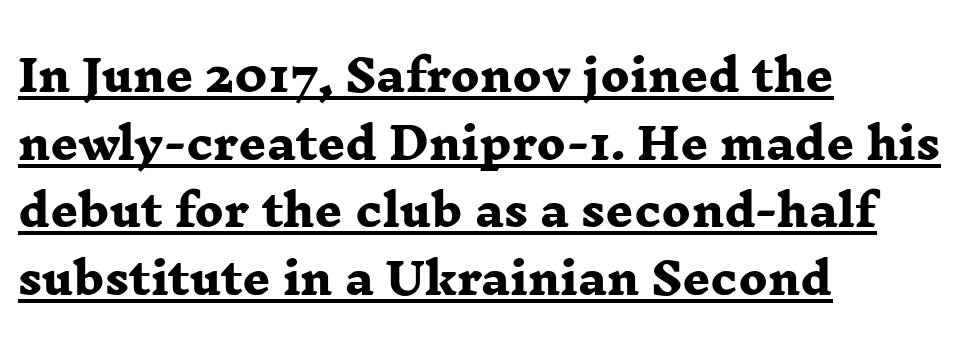
The image shows 43 px heavy, wide serif type; set left-aligned, normal line spacing (1.57x), normal letter spacing, underlined; low stroke contrast and a medium x-height.
